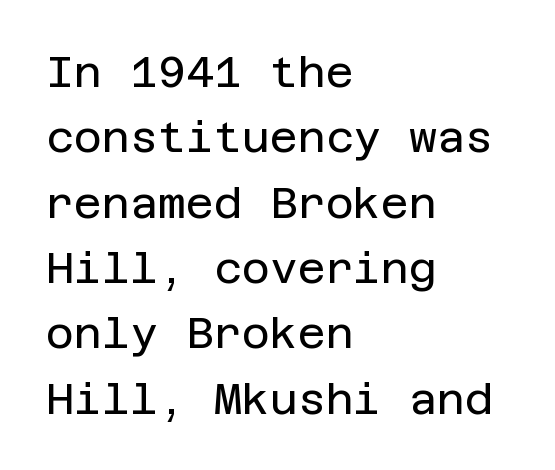
The glyphs are unaccompanied by any horizontal stroke below them. The passage shown is typeset with a sans-serif family. This sample is left-justified, so line endings fall wherever the words run out. Default kerning and tracking; the words read as compact shapes. Whoever set this chose a conventional vertical rhythm. A quiet, ordinary-to-light weight characterises the typeface.
